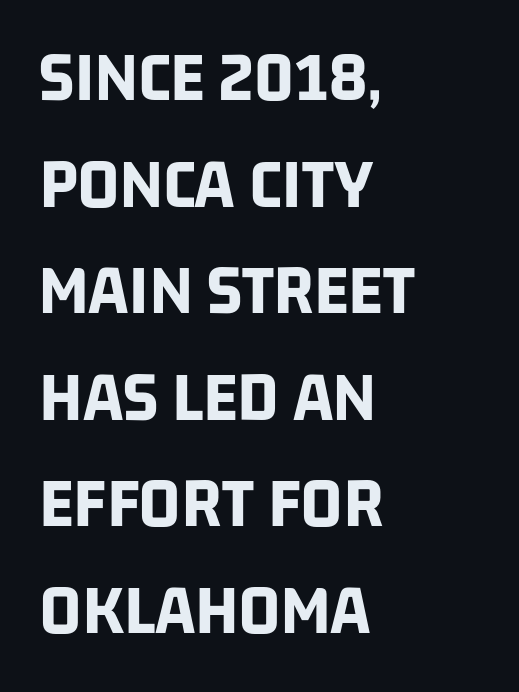
The image shows 73 px bold, condensed sans-serif type; set left-aligned, normal line spacing (1.46x), normal letter spacing, not underlined; low stroke contrast and a large x-height.
